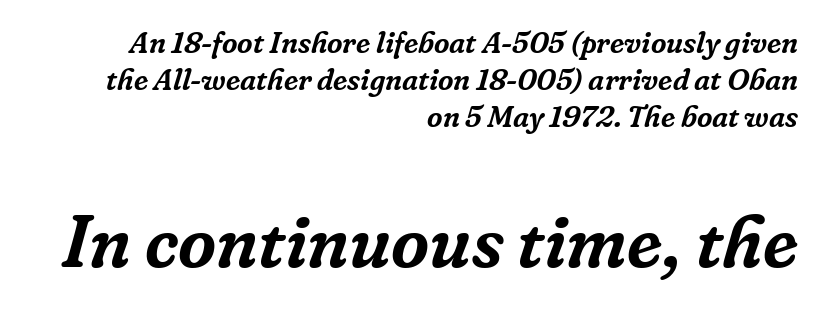
Q: Is the text italic (slanted)? A: Yes, it leans right by about 16 degrees.
Q: Is the typeface a serif or a sans-serif typeface? A: Serif.
Q: Is the text underlined? A: No.
Q: How is the paragraph aligned? A: Right-aligned.
Q: Is the spacing between letters normal or unusually wide? A: Normal.
Q: Which block of text is set in a larger size, the first (top) or the second (bottom)? A: The second (bottom) one.
Q: Width (condensed, normal, or wide)? A: Normal.
Q: Stroke contrast? A: Low.
Q: x-height? A: Medium.
Q: Monospaced? A: No.
